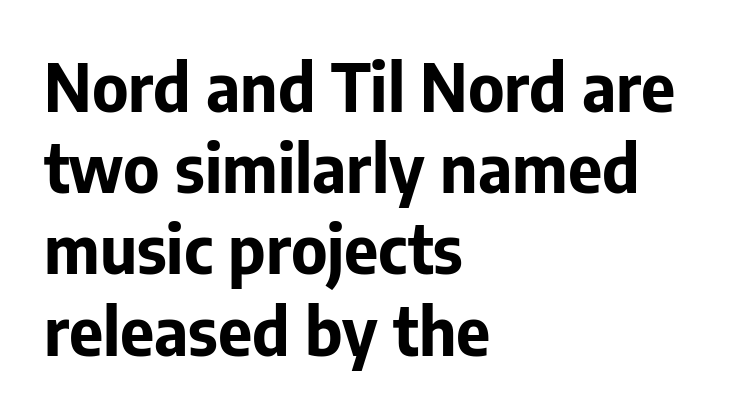
Q: Is the text bold? A: Yes.
Q: Is the text italic (slanted)? A: No, it is upright.
Q: Is the typeface a serif or a sans-serif typeface? A: Sans-serif.
Q: Is the text underlined? A: No.
Q: How is the paragraph aligned? A: Left-aligned.
Q: Is the spacing between letters normal or unusually wide? A: Normal.
Q: Width (condensed, normal, or wide)? A: Normal.
Q: Stroke contrast? A: Low.
Q: x-height? A: Medium.
Q: Monospaced? A: No.
